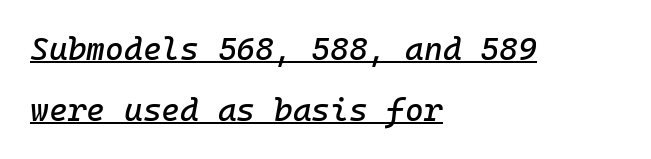
Baseline-to-baseline distance is far greater than the letter height. The type is set solid horizontally, with unmodified tracking. The letters march in equal steps, a hallmark of fixed-pitch type. Line beginnings align vertically; line endings do not. This is underlined copy, the kind a proofreader might mark for attention. The whole block is typeset with a tilt.
